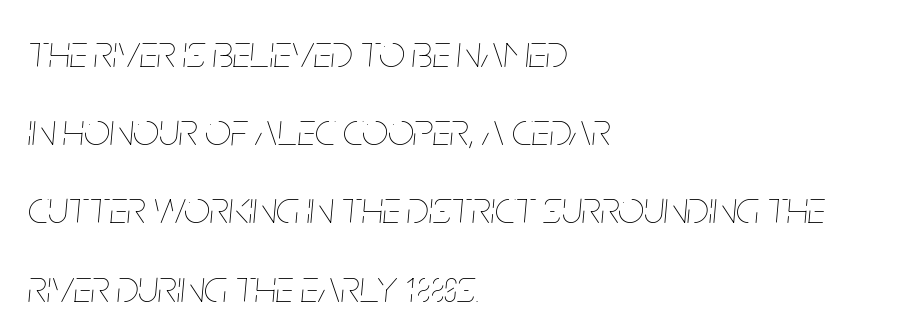
Q: Is the text bold? A: No.
Q: Is the text italic (slanted)? A: Yes, it leans right by about 5 degrees.
Q: Is the text underlined? A: No.
Q: How is the paragraph aligned? A: Left-aligned.
Q: Is the spacing between letters normal or unusually wide? A: Normal.
Q: Is the spacing between lines tight, normal or loose? A: Normal.
Q: Width (condensed, normal, or wide)? A: Condensed.
Q: Stroke contrast? A: Low.
Q: x-height? A: Large.
Q: Monospaced? A: No.
